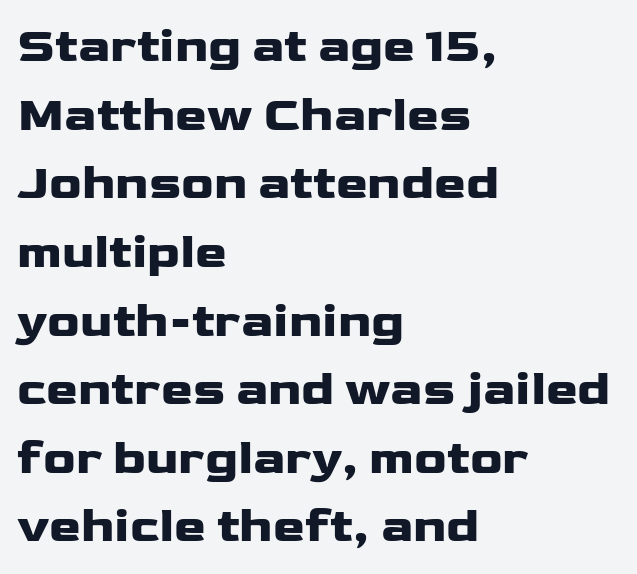
The image shows 48 px heavy, wide sans-serif type, upright; set left-aligned, normal line spacing (1.43x), normal letter spacing, not underlined; low stroke contrast and a medium x-height.
